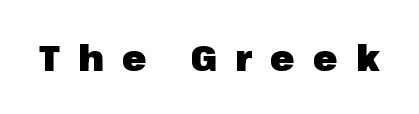
Q: Is the text bold? A: Yes.
Q: Is the text italic (slanted)? A: No, it is upright.
Q: Is the typeface a serif or a sans-serif typeface? A: Sans-serif.
Q: Is the text underlined? A: No.
Q: Is the spacing between letters normal or unusually wide? A: Unusually wide.
Q: Width (condensed, normal, or wide)? A: Normal.
Q: Stroke contrast? A: Low.
Q: x-height? A: Medium.
Q: Monospaced? A: No.
